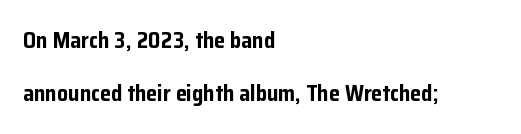
{"italic": "no", "bold": "yes", "underline": "no", "align": "left", "line_spacing": "loose", "line_spacing_ratio": 2.39, "letter_spacing": "normal", "letter_spacing_em": 0.0, "glyph_px": 22}
